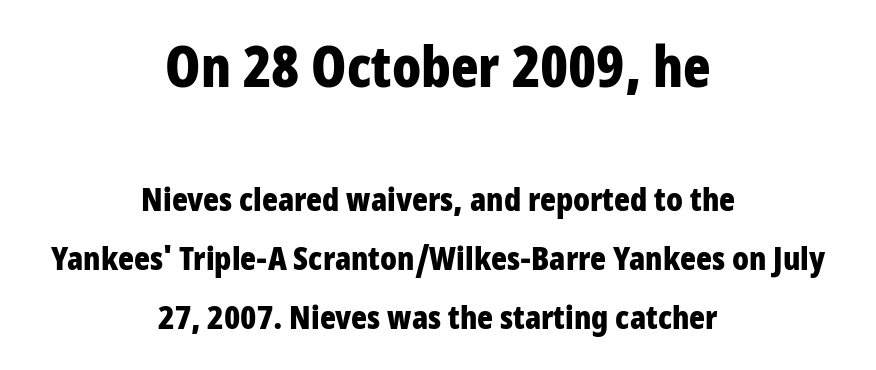
The text was rendered using a sans face with plain stroke endings. These words are printed bold, with thick strokes throughout. This sample uses plain, unmodified letter spacing. You can tell it's not italic because the verticals are truly vertical.
